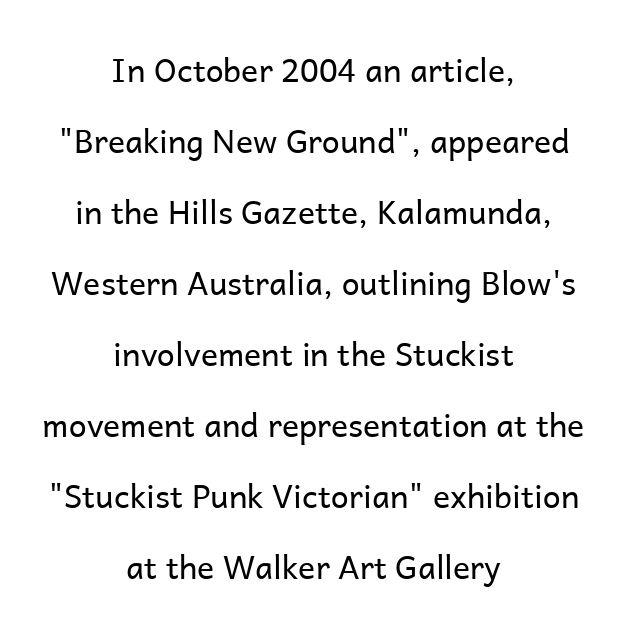
Q: Is the text bold? A: No.
Q: Is the text italic (slanted)? A: No, it is upright.
Q: Is the typeface a serif or a sans-serif typeface? A: Sans-serif.
Q: Is the text underlined? A: No.
Q: How is the paragraph aligned? A: Centered.
Q: Is the spacing between letters normal or unusually wide? A: Normal.
Q: Is the spacing between lines tight, normal or loose? A: Loose.
Q: Width (condensed, normal, or wide)? A: Normal.
Q: Stroke contrast? A: Low.
Q: x-height? A: Medium.
Q: Monospaced? A: No.
